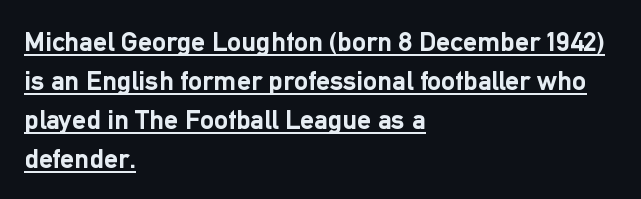
The image shows 28 px semibold sans-serif type, upright; set left-aligned, normal line spacing (1.39x), normal letter spacing, underlined; low stroke contrast and a medium x-height.
